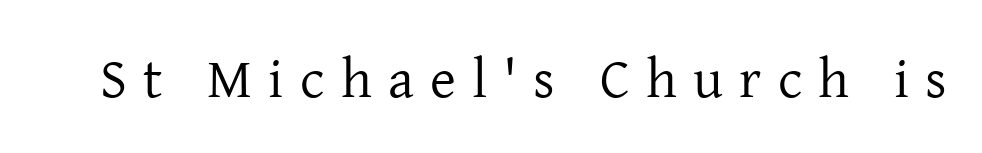
The image shows 56 px regular-weight serif type, upright; set unusually wide letter spacing (+0.29 em), not underlined; low stroke contrast and a medium x-height.
